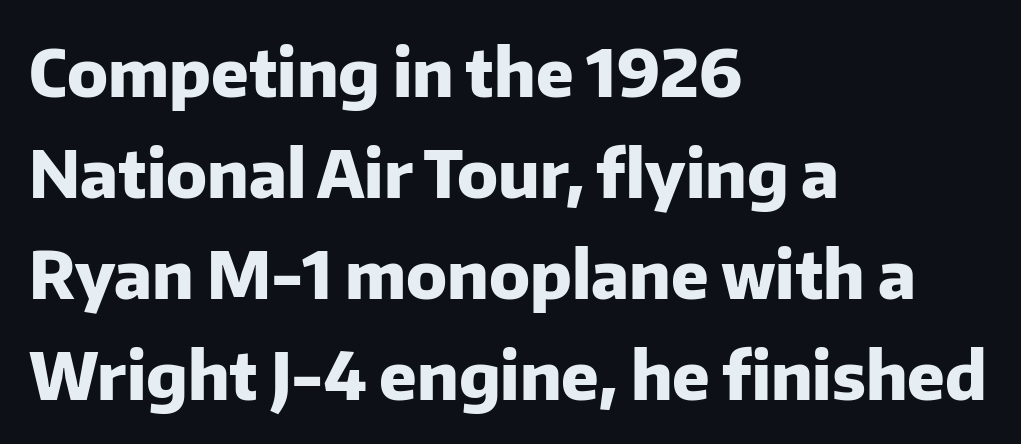
The paragraph has a hard left edge and a soft right edge. Leading matches the norm, producing a regular column. Letters rest on an invisible, unmarked baseline. Varying glyph widths throughout — classic text-font behaviour. Inter-character spacing is left at the font's built-in metrics. The letters are bold, with thick, heavy strokes.
